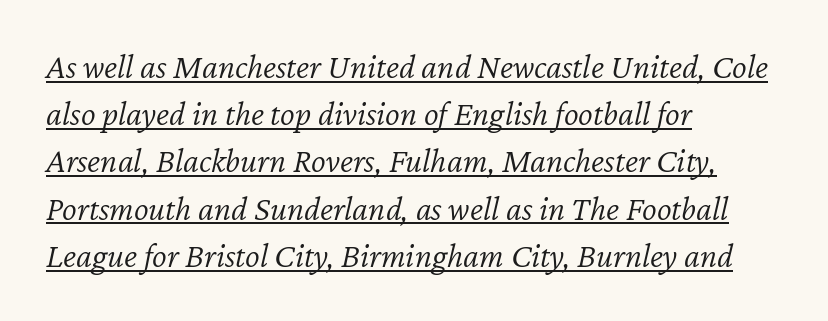
The image shows 35 px light type, italic (leaning right); set left-aligned, normal line spacing (1.35x), normal letter spacing, underlined; low stroke contrast and a medium x-height.
